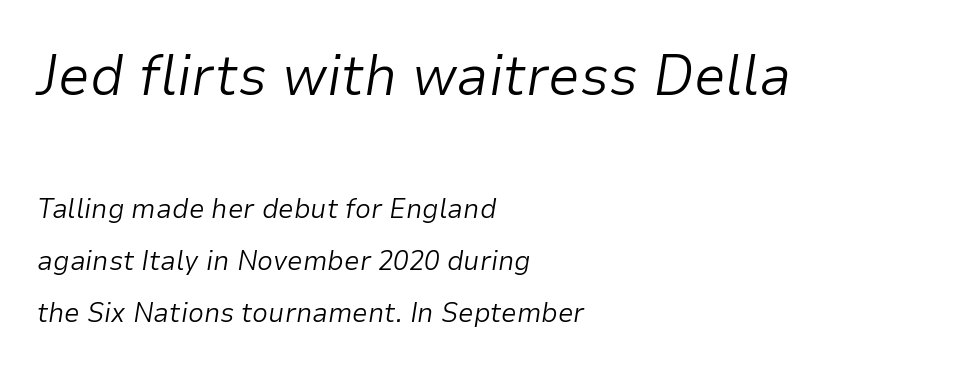
Think of a printed novel: that variable character pitch is what you see here. The weight tops out at a normal text grade. The lines are quadded left. Of the two passages, the one on top uses the larger point size. Descenders are the only things crossing below the line.
